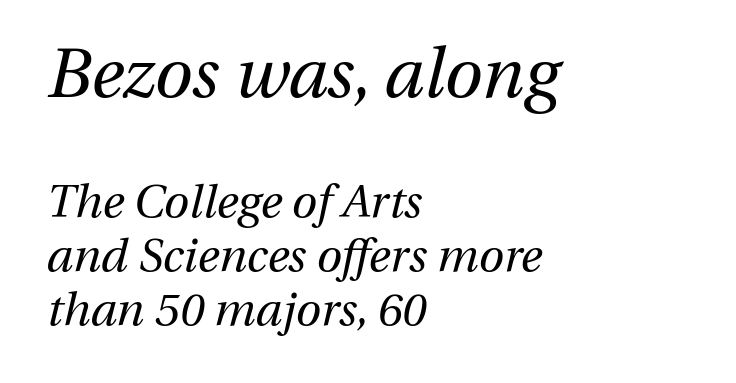
The image shows 69 px regular-weight type, italic (leaning right); set left-aligned, line spacing 1.18x, normal letter spacing, not underlined; the first (top) block is 1.5x larger; medium stroke contrast and a medium x-height.
